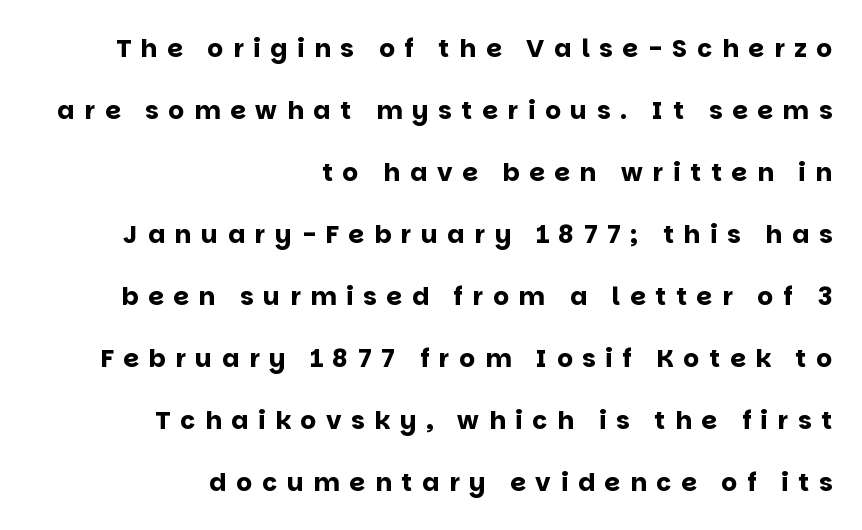
The image shows 25 px bold type, upright; set right-aligned, loose line spacing (2.48x), unusually wide letter spacing (+0.39 em), not underlined.
